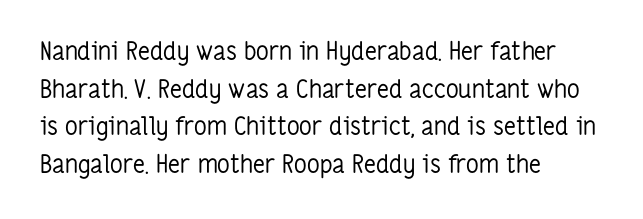
The image shows 25 px text type, upright; set left-aligned, normal line spacing (1.51x), normal letter spacing, not underlined.
